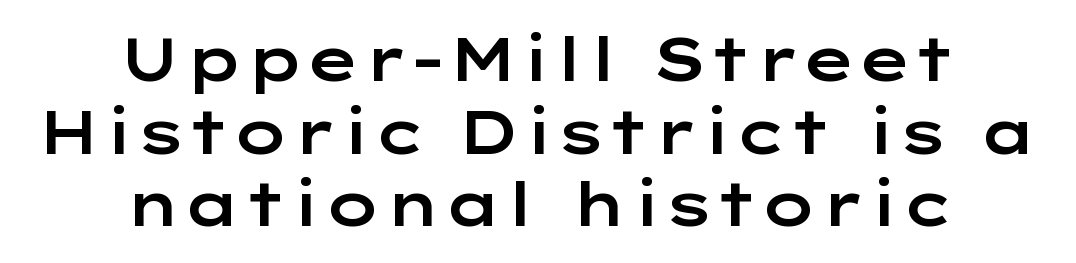
Is this a fixed-width face? No — the glyphs have proportional, varying widths. Type style note: lacks serifs. The axis of the letterforms is exactly vertical. The paragraph shown floats in the horizontal middle. Compared with typical body copy, the letter spacing here is the same. Lines of text with bare space underneath.
